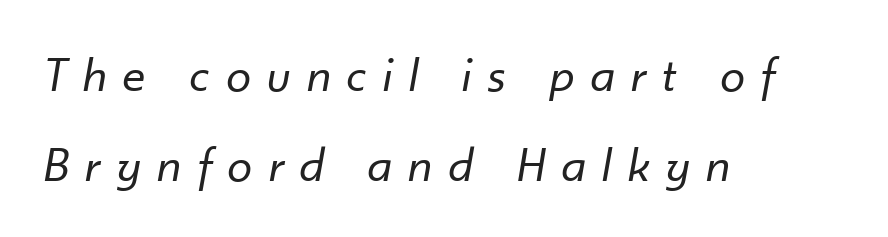
Q: Is the text bold? A: No.
Q: Is the text italic (slanted)? A: Yes, it leans right by about 10 degrees.
Q: Is the text underlined? A: No.
Q: How is the paragraph aligned? A: Left-aligned.
Q: Is the spacing between letters normal or unusually wide? A: Unusually wide.
Q: Width (condensed, normal, or wide)? A: Normal.
Q: Stroke contrast? A: Low.
Q: x-height? A: Small.
Q: Monospaced? A: No.
